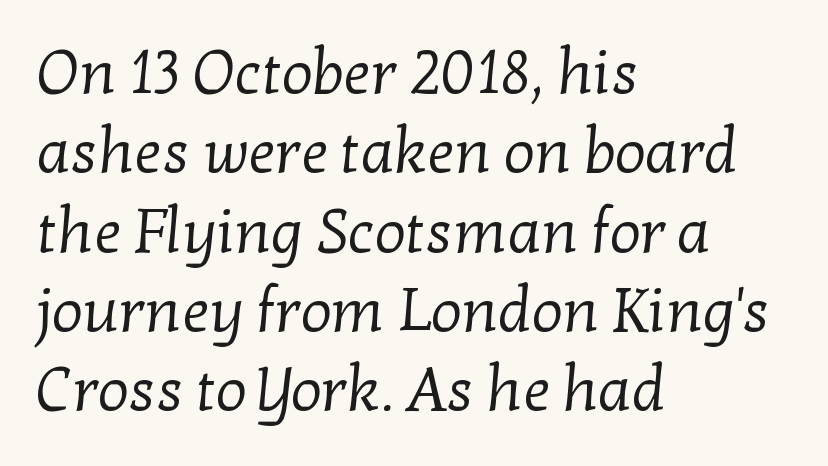
The image shows 61 px regular-weight serif type; set left-aligned, normal line spacing (1.3x), normal letter spacing, not underlined; low stroke contrast and a medium x-height.
